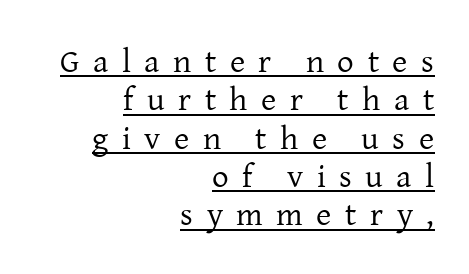
The image shows 33 px regular-weight serif type, upright; set right-aligned, line spacing 1.16x, unusually wide letter spacing (+0.41 em), underlined; low stroke contrast and a medium x-height.
